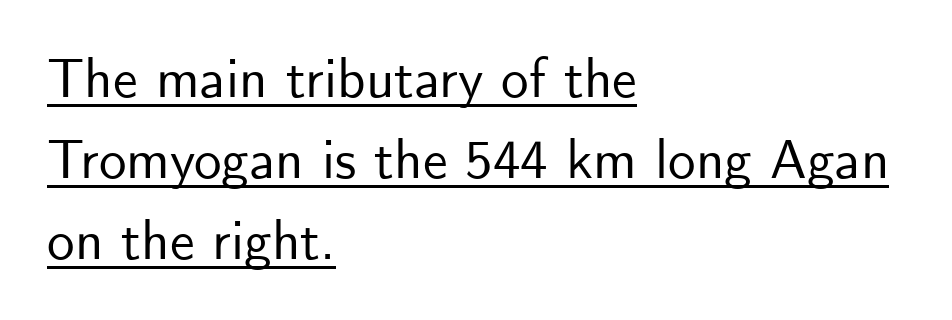
{"serif": "no", "italic": "no", "width": "normal", "stroke_contrast": "low", "x_height": "small", "monospaced": "no", "underline": "yes", "align": "left", "line_spacing": "normal", "line_spacing_ratio": 1.47, "letter_spacing": "normal", "letter_spacing_em": 0.0, "glyph_px": 55}
